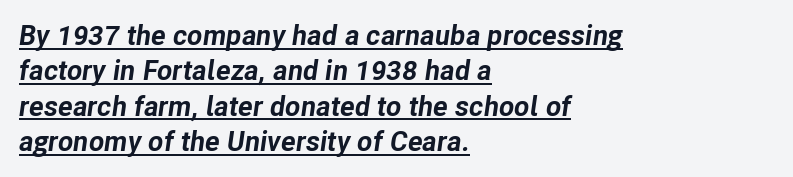
The image shows 28 px bold type, italic (leaning right); set left-aligned, normal line spacing (1.26x), normal letter spacing, underlined; low stroke contrast and a medium x-height.
